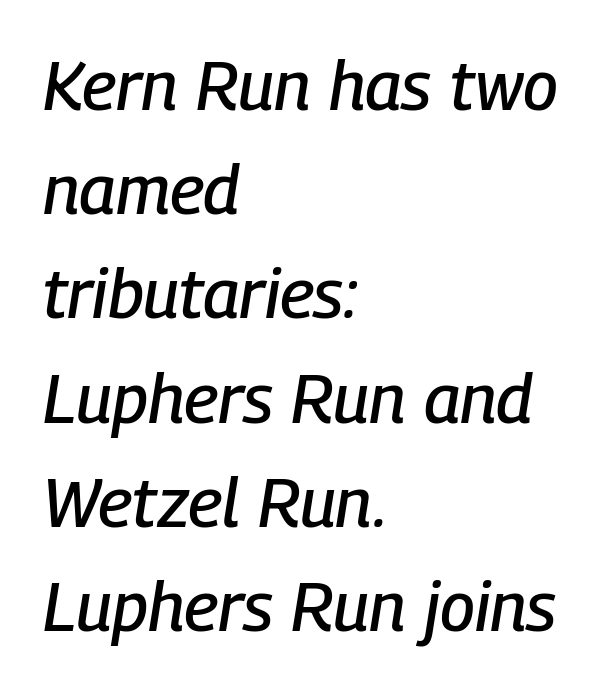
Emphasis-style slanted type is in use. This sample has the flowing, uneven cadence of proportional lettering. Characters follow at the spacing the type designer built in. A normal amount of white space separates one row of letters from the next. Descenders hang freely into open space.
